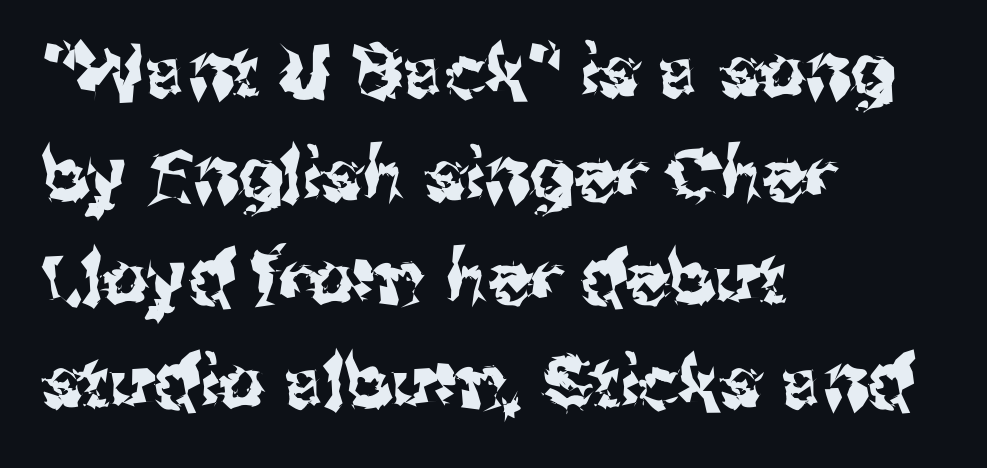
Q: Is the text italic (slanted)? A: No, it is upright.
Q: Is the typeface a serif or a sans-serif typeface? A: Sans-serif.
Q: Is the text underlined? A: No.
Q: How is the paragraph aligned? A: Left-aligned.
Q: Is the spacing between letters normal or unusually wide? A: Normal.
Q: Is the spacing between lines tight, normal or loose? A: Normal.
Q: Width (condensed, normal, or wide)? A: Normal.
Q: Stroke contrast? A: Medium.
Q: x-height? A: Medium.
Q: Monospaced? A: No.
